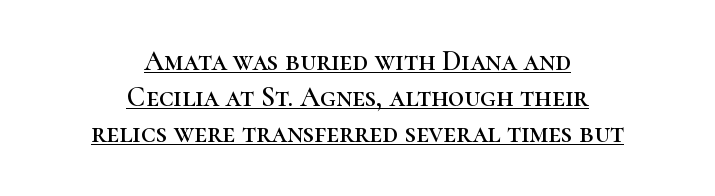
These lines are rendered in a variable-pitch font. The font family rendered here belongs to the serif group. The horizontal fit of the characters is conventional and even. Somebody hit Ctrl+U on this one — the words are underlined.
